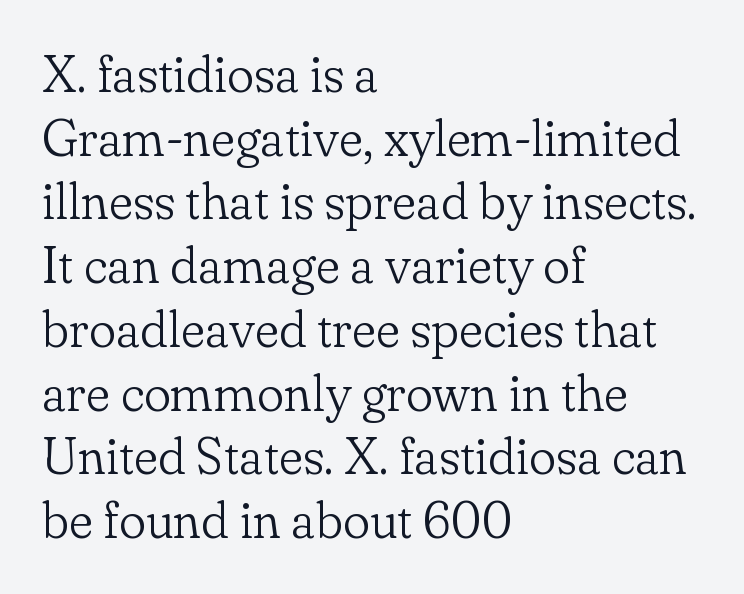
{"serif": "yes", "italic": "no", "bold": "no", "weight": "light", "width": "normal", "stroke_contrast": "low", "x_height": "small", "monospaced": "no", "underline": "no", "align": "left", "line_spacing": "normal", "line_spacing_ratio": 1.25, "letter_spacing": "normal", "letter_spacing_em": 0.0, "glyph_px": 51}
